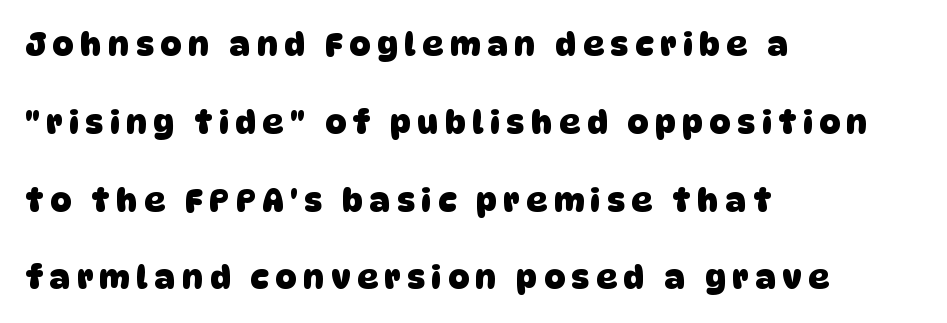
Q: Is the text bold? A: Yes.
Q: Is the typeface a serif or a sans-serif typeface? A: Sans-serif.
Q: Is the text underlined? A: No.
Q: How is the paragraph aligned? A: Left-aligned.
Q: Is the spacing between letters normal or unusually wide? A: Unusually wide.
Q: Is the spacing between lines tight, normal or loose? A: Loose.
Q: Width (condensed, normal, or wide)? A: Normal.
Q: Stroke contrast? A: Low.
Q: x-height? A: Large.
Q: Monospaced? A: No.
